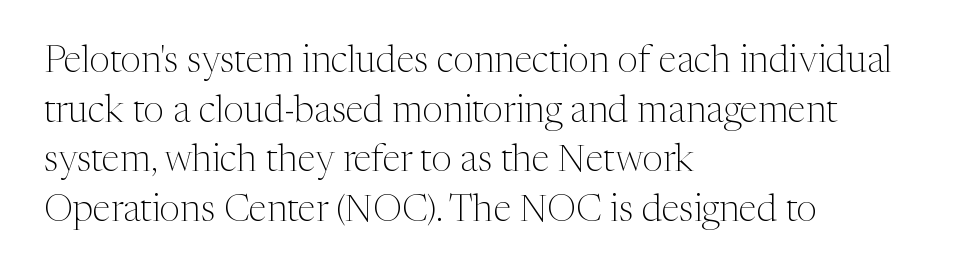
{"serif": "yes", "italic": "no", "bold": "no", "weight": "light", "width": "normal", "stroke_contrast": "medium", "x_height": "medium", "monospaced": "no", "underline": "no", "align": "left", "line_spacing": "normal", "line_spacing_ratio": 1.34, "letter_spacing": "normal", "letter_spacing_em": 0.0, "glyph_px": 37}
